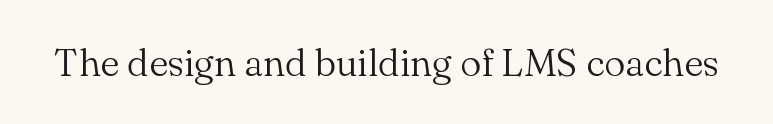
The image shows 38 px light serif type, upright; set normal letter spacing, not underlined; medium stroke contrast and a small x-height.
